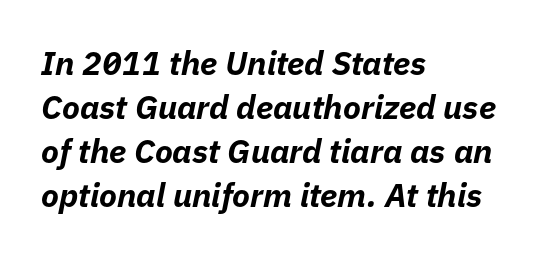
{"italic": "yes", "lean": "right", "slant_degrees": 11, "bold": "yes", "weight": "bold", "width": "normal", "stroke_contrast": "low", "x_height": "medium", "monospaced": "no", "underline": "no", "align": "left", "line_spacing": "normal", "line_spacing_ratio": 1.33, "letter_spacing": "normal", "letter_spacing_em": 0.0, "glyph_px": 33}
